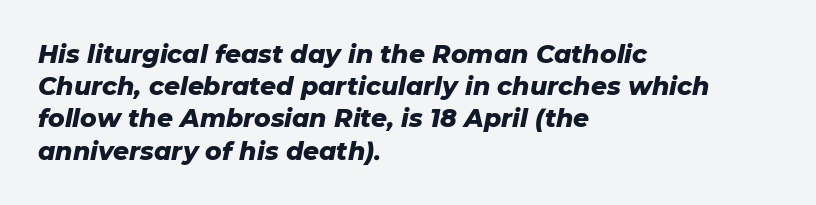
Q: Is the text bold? A: Yes.
Q: Is the text italic (slanted)? A: Yes, it leans right by about 11 degrees.
Q: Is the text underlined? A: No.
Q: How is the paragraph aligned? A: Left-aligned.
Q: Is the spacing between letters normal or unusually wide? A: Normal.
Q: Is the spacing between lines tight, normal or loose? A: Normal.
